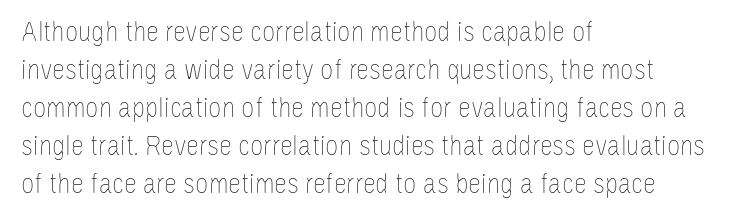
The image shows 29 px thin, condensed type, upright; set left-aligned, normal line spacing (1.31x), normal letter spacing, not underlined; low stroke contrast and a large x-height.
